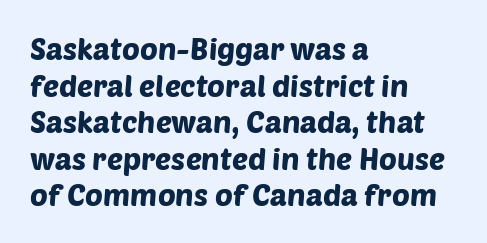
The image shows 30 px sans-serif type; set left-aligned, line spacing 1.22x, normal letter spacing, not underlined; low stroke contrast and a large x-height.
